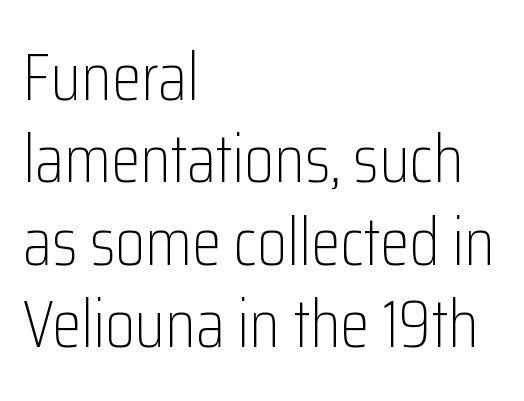
Left-aligned paragraph, ragged on the right. Check under the words: just untouched page. Each letter's strokes conclude bluntly, with no projecting serifs. Note the varied advance widths — an 'i' is clearly narrower than an 'm'.
